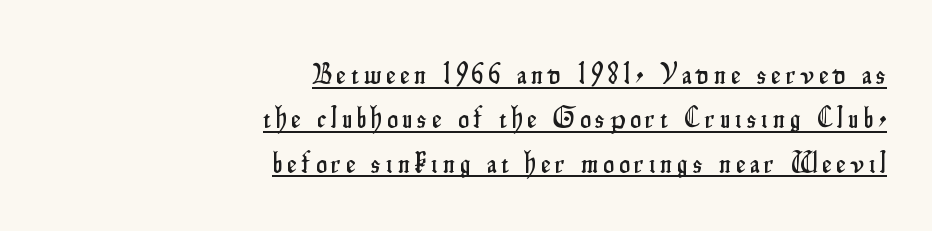
The image shows 30 px condensed sans-serif type, upright; set right-aligned, normal line spacing (1.48x), underlined; low stroke contrast and a small x-height.
